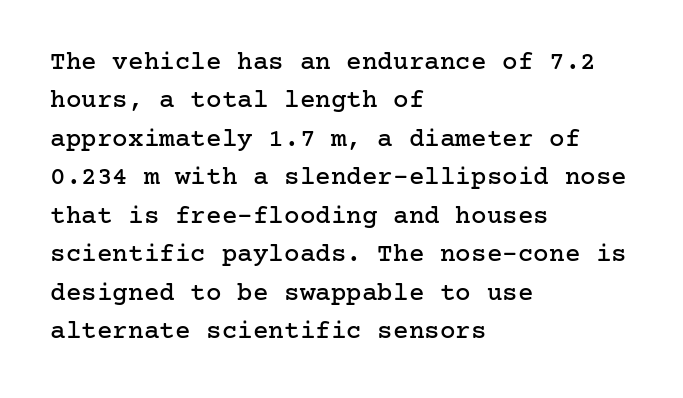
The image shows 26 px text type, upright; set left-aligned, normal line spacing (1.48x), normal letter spacing, not underlined.
